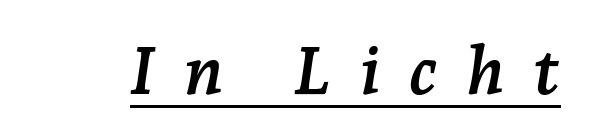
This rendering features underlined lettering. The font is running at its bold setting. A serif font was chosen for this passage. Character widths vary here, with narrow letters taking less room than wide ones.
